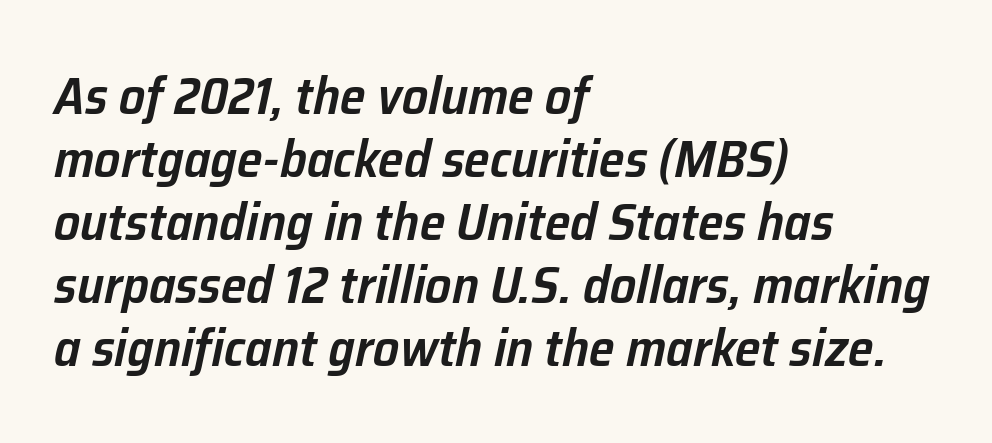
{"italic": "yes", "lean": "right", "slant_degrees": 12, "bold": "semi", "weight": "semibold", "width": "normal", "stroke_contrast": "low", "x_height": "medium", "monospaced": "no", "underline": "no", "align": "left", "line_spacing_ratio": 1.21, "letter_spacing": "normal", "letter_spacing_em": 0.0, "glyph_px": 52}
